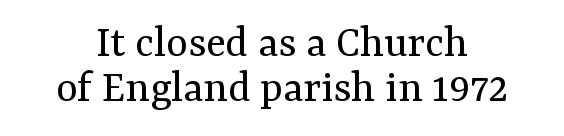
{"serif": "yes", "italic": "no", "bold": "no", "weight": "regular", "width": "normal", "stroke_contrast": "medium", "x_height": "medium", "monospaced": "no", "underline": "no", "line_spacing": "tight", "line_spacing_ratio": 0.97, "letter_spacing": "normal", "letter_spacing_em": 0.0, "glyph_px": 46}
